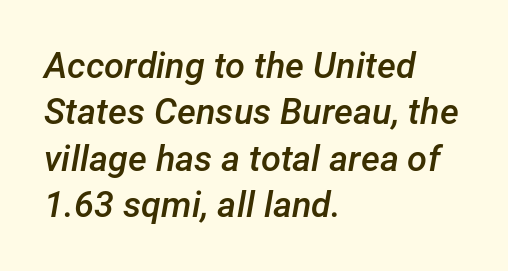
Q: Is the text bold? A: Semi-bold.
Q: Is the text italic (slanted)? A: Yes, it leans right by about 12 degrees.
Q: Is the text underlined? A: No.
Q: How is the paragraph aligned? A: Left-aligned.
Q: Is the spacing between letters normal or unusually wide? A: Normal.
Q: Is the spacing between lines tight, normal or loose? A: Normal.
Q: Width (condensed, normal, or wide)? A: Normal.
Q: Stroke contrast? A: Low.
Q: x-height? A: Medium.
Q: Monospaced? A: No.
